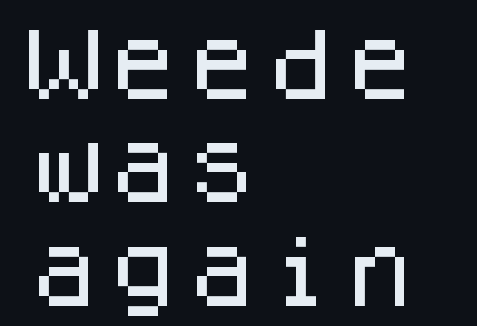
The image shows 79 px sans-serif type, upright, monospaced; set left-aligned, normal line spacing (1.31x), normal letter spacing, not underlined; low stroke contrast and a large x-height.
